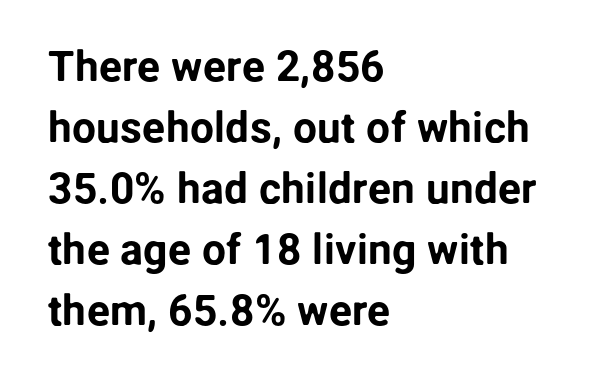
Q: Is the text italic (slanted)? A: No, it is upright.
Q: Is the typeface a serif or a sans-serif typeface? A: Sans-serif.
Q: Is the text underlined? A: No.
Q: How is the paragraph aligned? A: Left-aligned.
Q: Is the spacing between letters normal or unusually wide? A: Normal.
Q: Is the spacing between lines tight, normal or loose? A: Normal.
Q: Width (condensed, normal, or wide)? A: Normal.
Q: Stroke contrast? A: Low.
Q: x-height? A: Medium.
Q: Monospaced? A: No.
